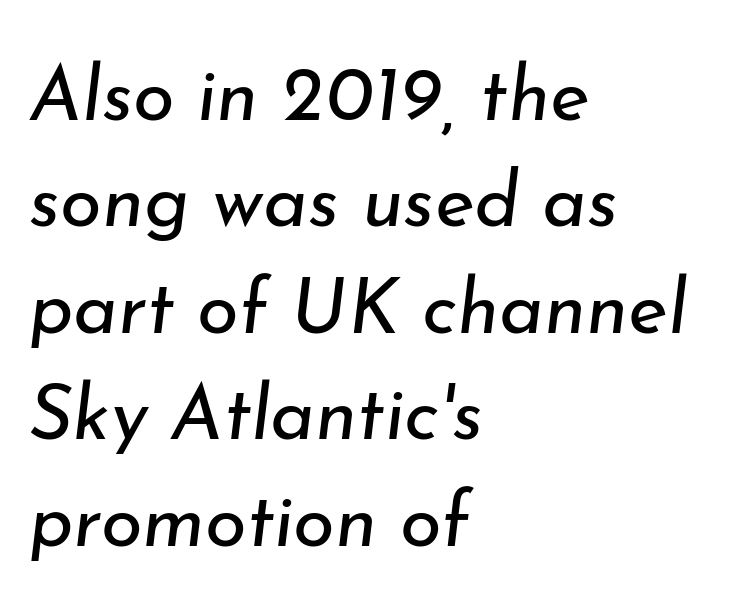
The image shows 76 px regular-weight type, italic (leaning right); set left-aligned, normal line spacing (1.4x), normal letter spacing, not underlined; low stroke contrast and a small x-height.
